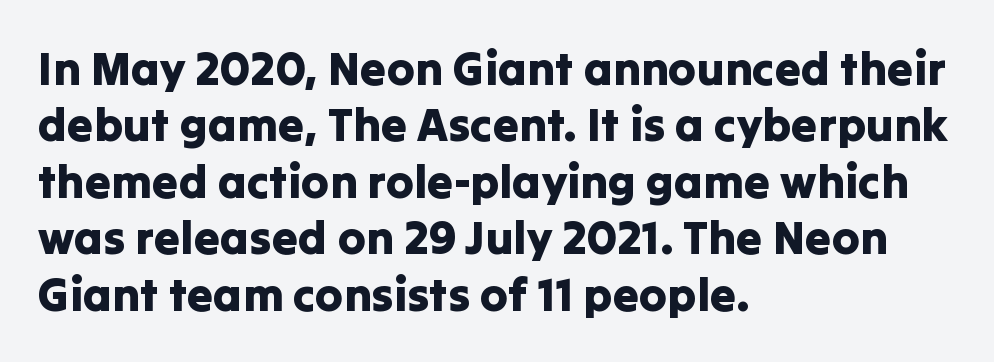
The image shows 47 px sans-serif type, upright; set left-aligned, line spacing 1.2x, normal letter spacing, not underlined; low stroke contrast and a medium x-height.
